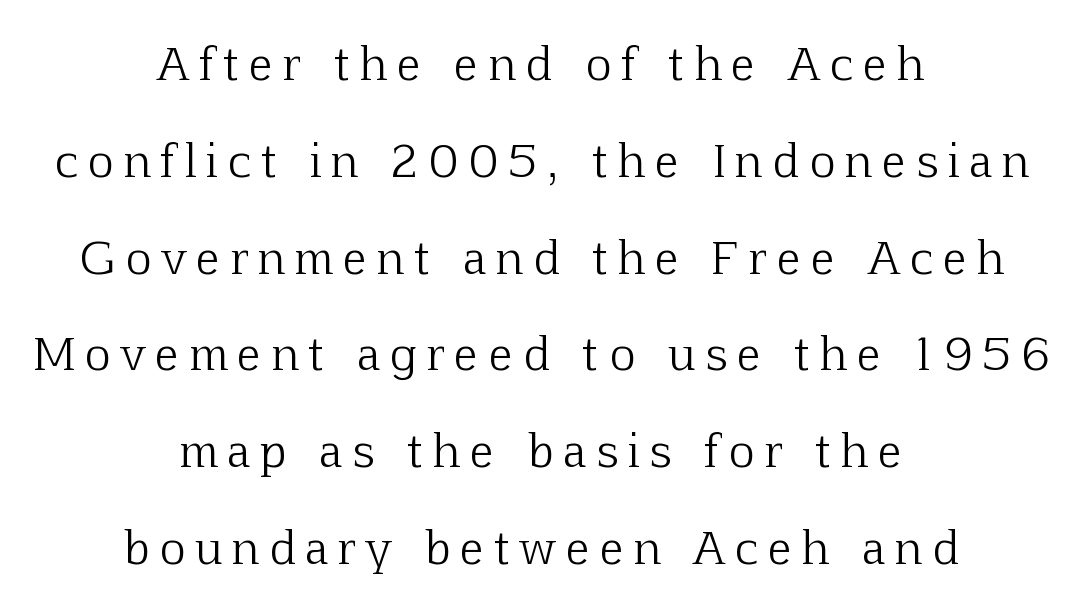
Q: Is the text bold? A: No.
Q: Is the text italic (slanted)? A: No, it is upright.
Q: Is the typeface a serif or a sans-serif typeface? A: Serif.
Q: Is the text underlined? A: No.
Q: How is the paragraph aligned? A: Centered.
Q: Is the spacing between letters normal or unusually wide? A: Unusually wide.
Q: Is the spacing between lines tight, normal or loose? A: Loose.
Q: Width (condensed, normal, or wide)? A: Normal.
Q: Stroke contrast? A: Low.
Q: x-height? A: Medium.
Q: Monospaced? A: No.
